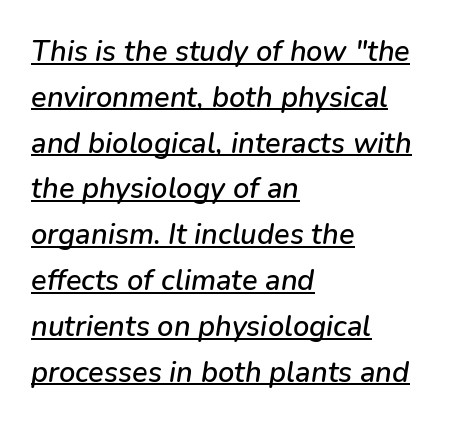
Horizontal alignment here is leftward, the default for most running prose. Character widths vary here, with narrow letters taking less room than wide ones. A rule runs beneath these lines of type. Would a proofreader flag this as italicized? Yes. Words appear dense and cohesive because spacing is normal.
